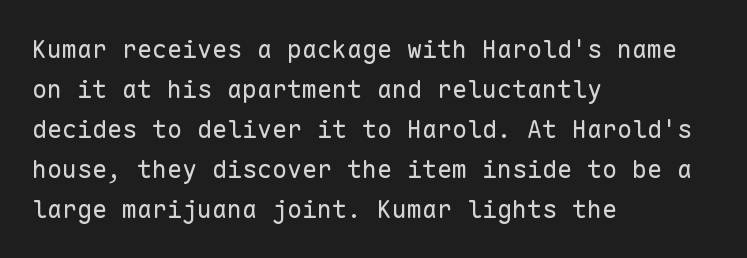
The image shows 25 px text type, upright; set left-aligned, normal line spacing (1.6x), normal letter spacing, not underlined.
